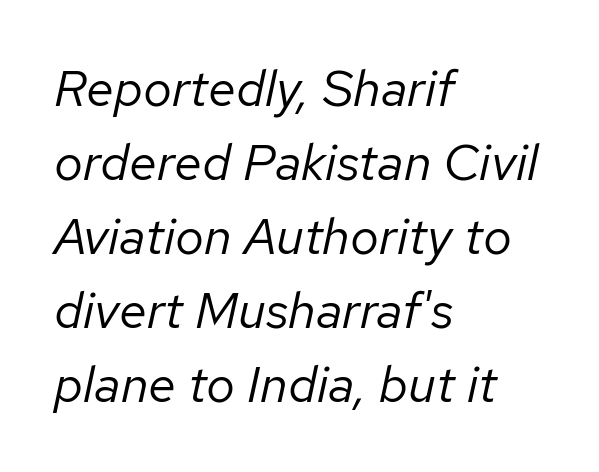
The image shows 51 px regular-weight type, italic (leaning right); set left-aligned, normal line spacing (1.45x), normal letter spacing, not underlined; low stroke contrast and a medium x-height.
